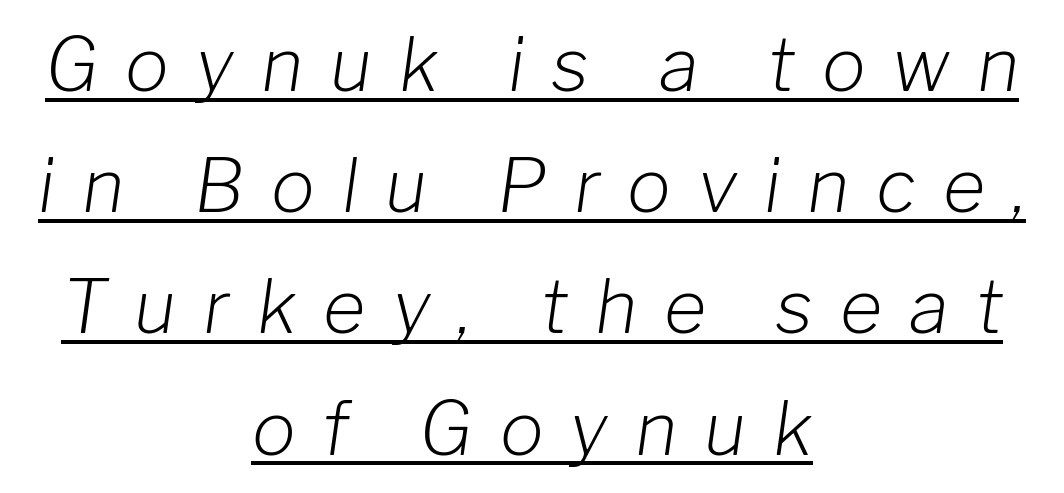
Q: Is the text bold? A: No.
Q: Is the text italic (slanted)? A: Yes, it leans right by about 8 degrees.
Q: Is the text underlined? A: Yes.
Q: How is the paragraph aligned? A: Centered.
Q: Is the spacing between letters normal or unusually wide? A: Unusually wide.
Q: Is the spacing between lines tight, normal or loose? A: Normal.
Q: Width (condensed, normal, or wide)? A: Normal.
Q: Stroke contrast? A: Low.
Q: x-height? A: Medium.
Q: Monospaced? A: No.
